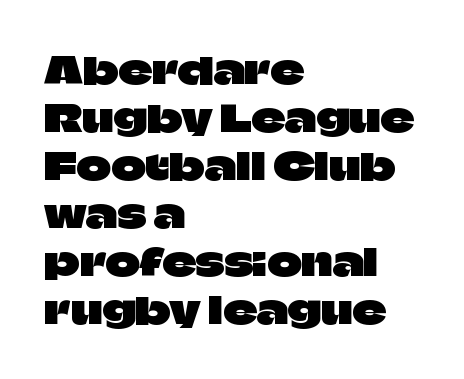
{"serif": "no", "italic": "no", "width": "normal", "stroke_contrast": "low", "x_height": "large", "monospaced": "no", "underline": "no", "align": "left", "line_spacing": "normal", "line_spacing_ratio": 1.3, "letter_spacing": "normal", "letter_spacing_em": 0.0, "glyph_px": 37}
